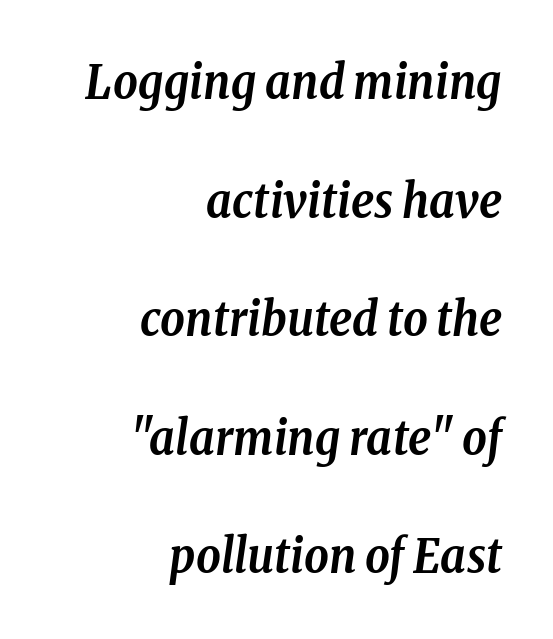
{"serif": "yes", "italic": "yes", "lean": "right", "slant_degrees": 8, "bold": "yes", "weight": "semibold", "width": "condensed", "stroke_contrast": "low", "x_height": "medium", "monospaced": "no", "underline": "no", "align": "right", "line_spacing": "loose", "line_spacing_ratio": 2.47, "letter_spacing": "normal", "letter_spacing_em": 0.0, "glyph_px": 48}
